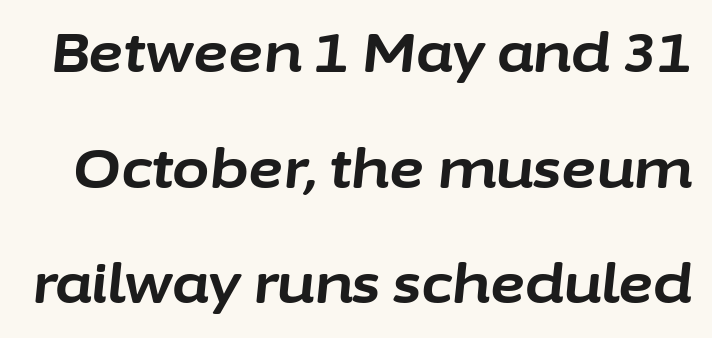
The image shows 54 px bold type, italic (leaning right); set loose line spacing (2.14x), normal letter spacing, not underlined; low stroke contrast and a medium x-height.
